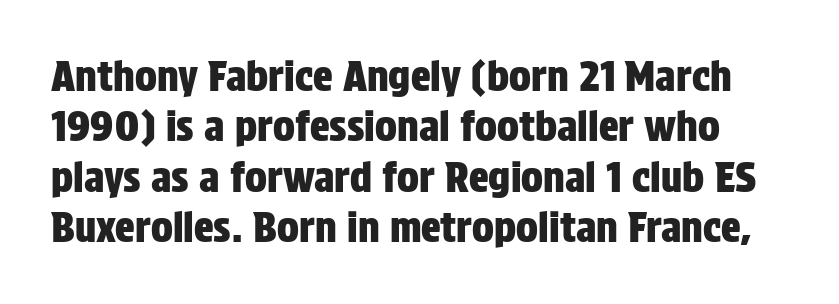
Q: Is the text italic (slanted)? A: No, it is upright.
Q: Is the typeface a serif or a sans-serif typeface? A: Sans-serif.
Q: Is the text underlined? A: No.
Q: Is the spacing between letters normal or unusually wide? A: Normal.
Q: Width (condensed, normal, or wide)? A: Condensed.
Q: Stroke contrast? A: Low.
Q: x-height? A: Large.
Q: Monospaced? A: No.
